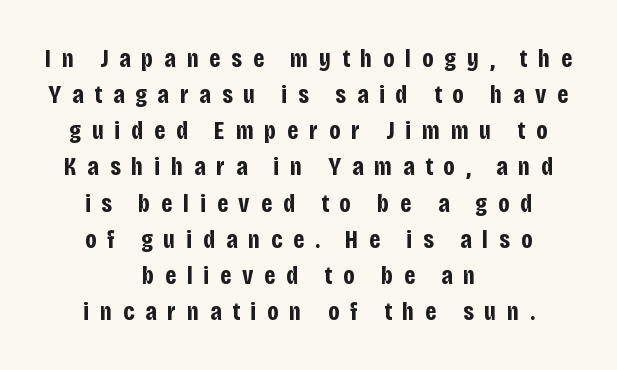
{"italic": "no", "bold": "yes", "underline": "no", "align": "center", "line_spacing": "normal", "line_spacing_ratio": 1.39, "letter_spacing": "wide", "letter_spacing_em": 0.41, "glyph_px": 26}
